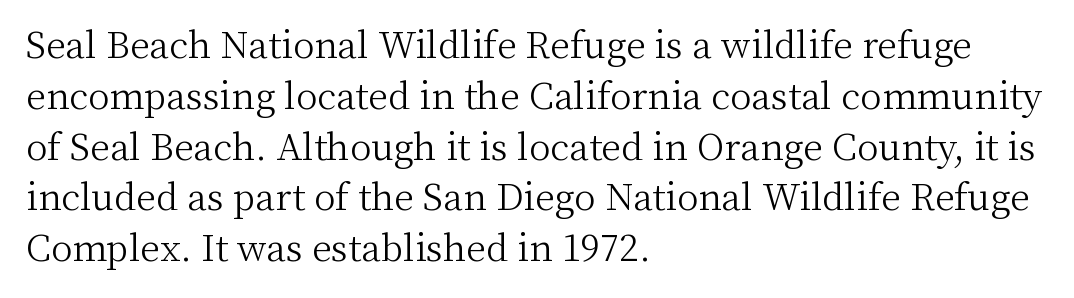
{"serif": "yes", "italic": "no", "bold": "no", "weight": "light", "width": "normal", "stroke_contrast": "medium", "x_height": "medium", "monospaced": "no", "underline": "no", "align": "left", "line_spacing": "normal", "line_spacing_ratio": 1.41, "letter_spacing": "normal", "letter_spacing_em": 0.0, "glyph_px": 36}
